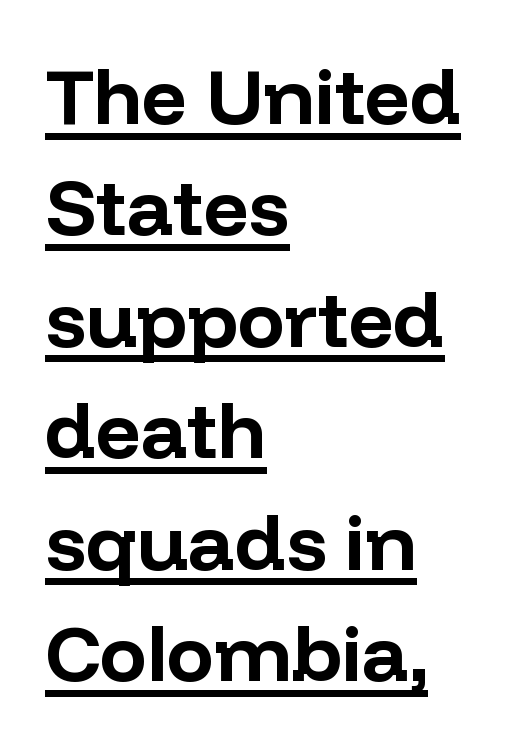
Q: Is the text bold? A: Yes.
Q: Is the text italic (slanted)? A: No, it is upright.
Q: Is the typeface a serif or a sans-serif typeface? A: Sans-serif.
Q: Is the text underlined? A: Yes.
Q: How is the paragraph aligned? A: Left-aligned.
Q: Is the spacing between letters normal or unusually wide? A: Normal.
Q: Is the spacing between lines tight, normal or loose? A: Normal.
Q: Width (condensed, normal, or wide)? A: Normal.
Q: Stroke contrast? A: Low.
Q: x-height? A: Medium.
Q: Monospaced? A: No.
